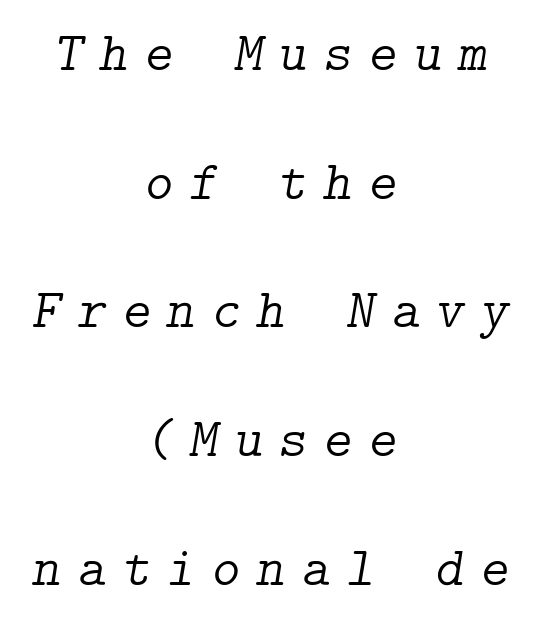
The image shows 55 px light serif type, italic (leaning right); set centered, loose line spacing (2.34x), unusually wide letter spacing (+0.29 em), not underlined; low stroke contrast and a medium x-height.
